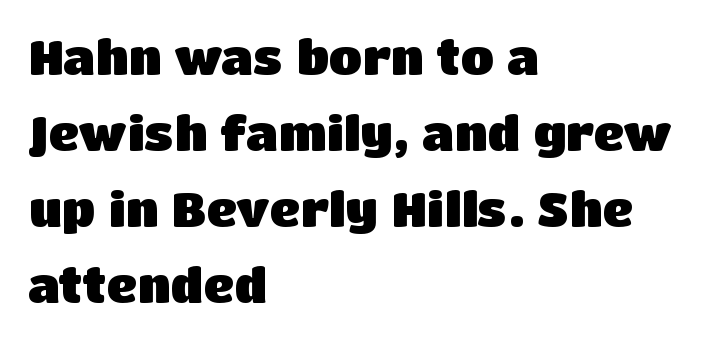
Q: Is the text bold? A: Yes.
Q: Is the text italic (slanted)? A: No, it is upright.
Q: Is the typeface a serif or a sans-serif typeface? A: Sans-serif.
Q: Is the text underlined? A: No.
Q: How is the paragraph aligned? A: Left-aligned.
Q: Is the spacing between letters normal or unusually wide? A: Normal.
Q: Is the spacing between lines tight, normal or loose? A: Normal.
Q: Width (condensed, normal, or wide)? A: Normal.
Q: Stroke contrast? A: Low.
Q: x-height? A: Large.
Q: Monospaced? A: No.
